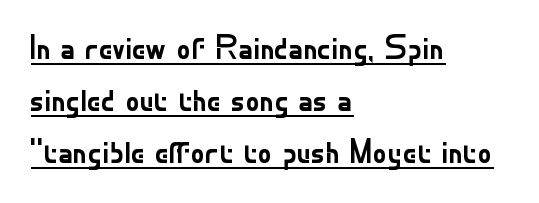
The image shows 35 px regular-weight sans-serif type, upright; set left-aligned, normal line spacing (1.49x), normal letter spacing, underlined; low stroke contrast and a small x-height.
